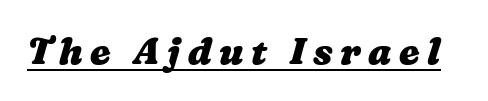
The image shows 37 px heavy, wide type; set unusually wide letter spacing (+0.2 em), underlined; medium stroke contrast and a medium x-height.
